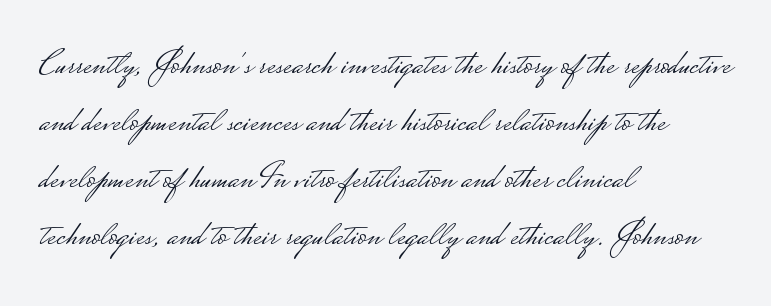
Alignment: flush left. The glyphs are unaccompanied by any horizontal stroke below them. You could not count columns in this text — the font is proportionally spaced.
